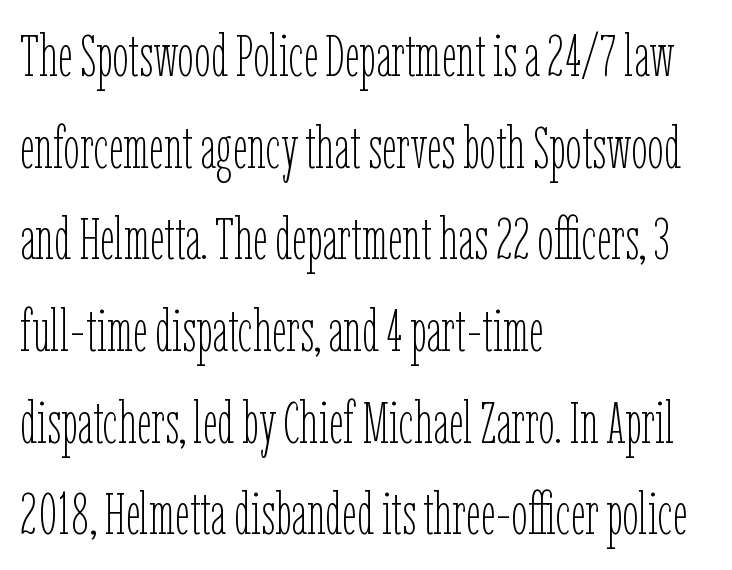
Q: Is the text bold? A: No.
Q: Is the text italic (slanted)? A: No, it is upright.
Q: Is the text underlined? A: No.
Q: How is the paragraph aligned? A: Left-aligned.
Q: Is the spacing between letters normal or unusually wide? A: Normal.
Q: Is the spacing between lines tight, normal or loose? A: Normal.
Q: Width (condensed, normal, or wide)? A: Condensed.
Q: Stroke contrast? A: Low.
Q: x-height? A: Medium.
Q: Monospaced? A: No.
